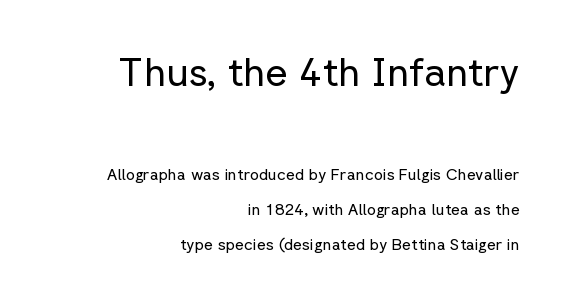
The image shows 39 px regular-weight sans-serif type, upright; set right-aligned, loose line spacing (2.2x), normal letter spacing, not underlined; the first (top) block is 2.44x larger; low stroke contrast and a medium x-height.
